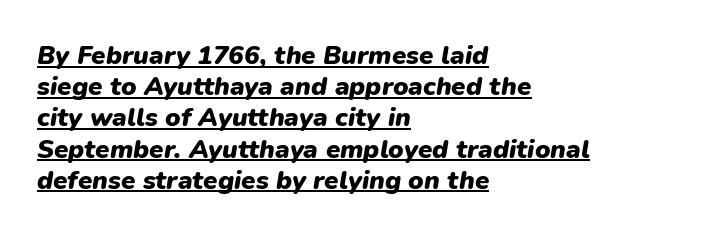
{"italic": "yes", "lean": "right", "slant_degrees": 9, "bold": "yes", "underline": "yes", "align": "left", "line_spacing_ratio": 1.2, "letter_spacing": "normal", "letter_spacing_em": 0.0, "glyph_px": 26}
